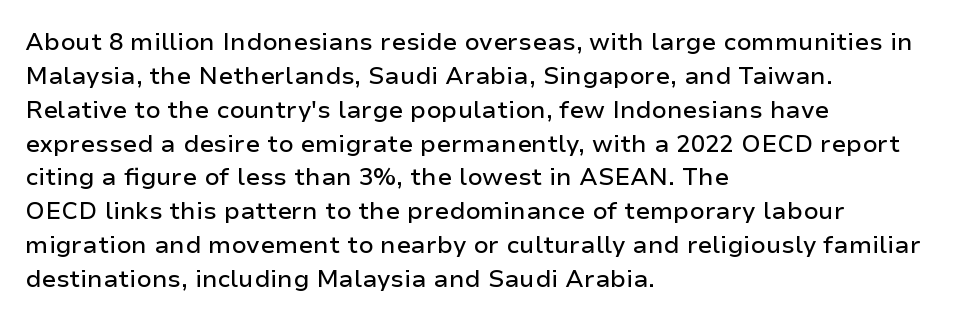
{"italic": "no", "underline": "no", "align": "left", "line_spacing": "normal", "line_spacing_ratio": 1.41, "letter_spacing": "normal", "letter_spacing_em": 0.0, "glyph_px": 24}
